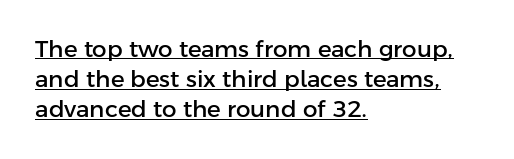
The image shows 23 px text type, upright; set left-aligned, normal line spacing (1.31x), normal letter spacing, underlined.
